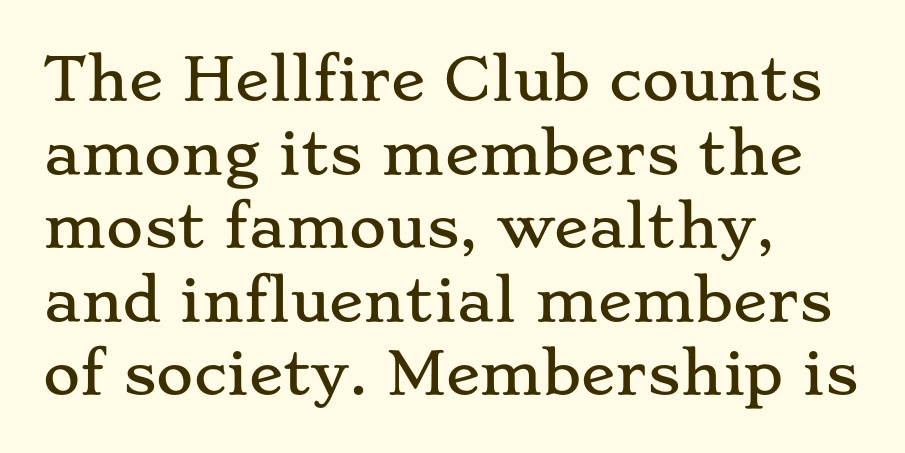
The image shows 57 px wide serif type, upright; set left-aligned, normal line spacing (1.29x), normal letter spacing, not underlined; low stroke contrast and a small x-height.
